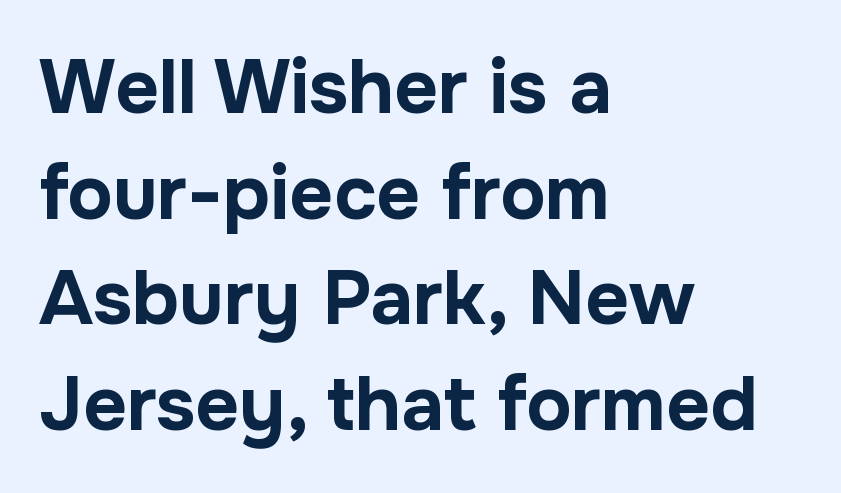
{"serif": "no", "italic": "no", "bold": "yes", "weight": "bold", "width": "normal", "stroke_contrast": "low", "x_height": "medium", "monospaced": "no", "underline": "no", "align": "left", "line_spacing": "normal", "line_spacing_ratio": 1.39, "letter_spacing": "normal", "letter_spacing_em": 0.0, "glyph_px": 76}
